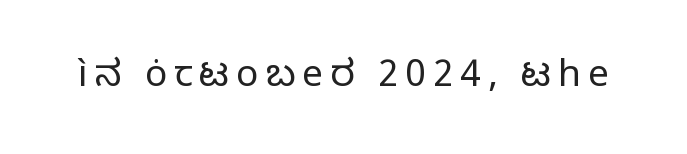
The image shows 37 px regular-weight sans-serif type, upright; set not underlined; low stroke contrast and a medium x-height.
